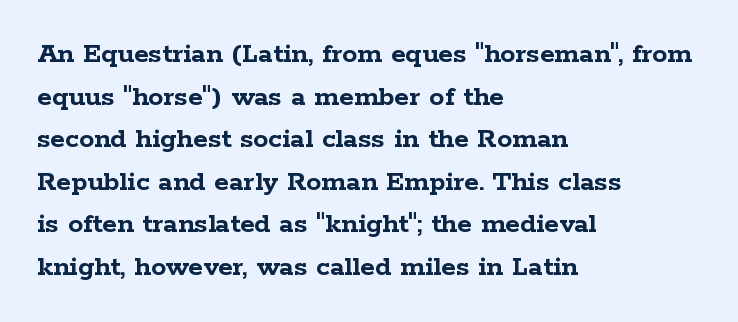
{"serif": "yes", "italic": "no", "bold": "yes", "weight": "semibold", "width": "wide", "stroke_contrast": "low", "x_height": "medium", "monospaced": "no", "underline": "no", "align": "left", "line_spacing": "normal", "line_spacing_ratio": 1.42, "letter_spacing": "normal", "letter_spacing_em": 0.0, "glyph_px": 30}
